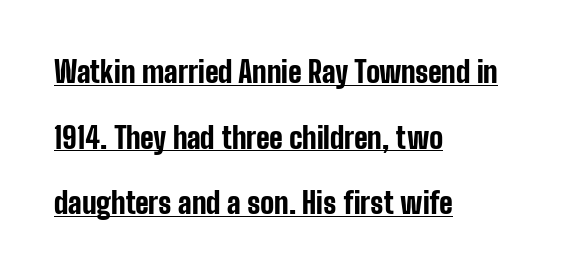
Reading down the column, the eye jumps a long way to each next line. A continuous stroke trails under the words, as in a hyperlink. Spacing verdict: proportional, widths tailored to each character. Typesetter's note: full bold, strokes at maximum text heaviness.
